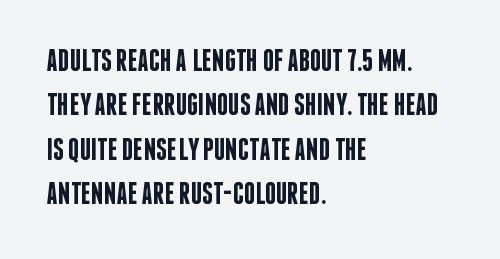
A fair bit of extra ink — the face is semibold, not bold. Character widths vary here, with narrow letters taking less room than wide ones. In terms of letterspacing, this is plain default setting. Line starts are locked; line ends wander.
